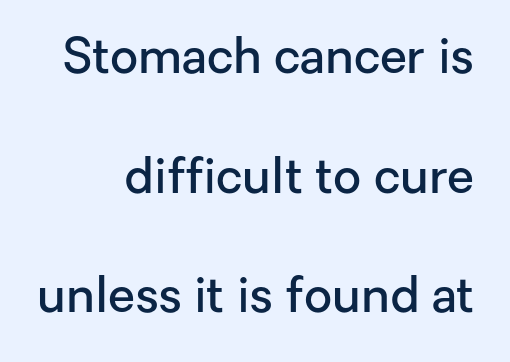
{"serif": "no", "italic": "no", "bold": "semi", "weight": "semibold", "width": "normal", "stroke_contrast": "low", "x_height": "medium", "monospaced": "no", "underline": "no", "align": "right", "line_spacing": "loose", "line_spacing_ratio": 2.44, "letter_spacing": "normal", "letter_spacing_em": 0.0, "glyph_px": 49}
